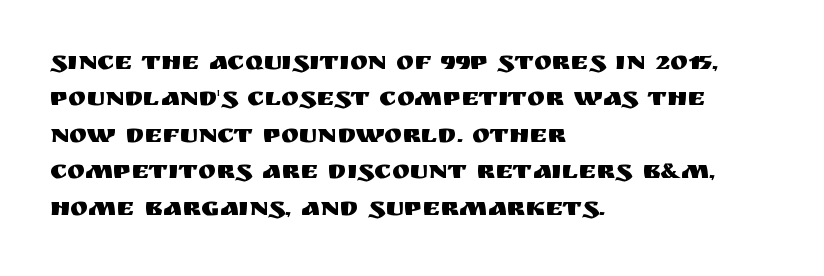
The image shows 27 px text type, upright; set left-aligned, normal line spacing (1.35x), normal letter spacing, not underlined.
